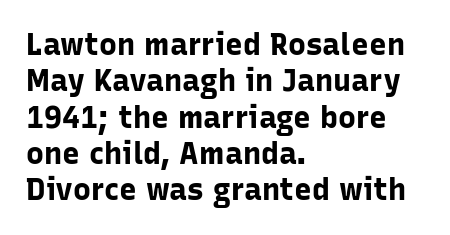
Words float on clear page, feet unadorned. Upright lettering throughout. Is this a sans? Yes — the strokes have no serifs. Between one letter and the next there's only the usual sliver of space.
